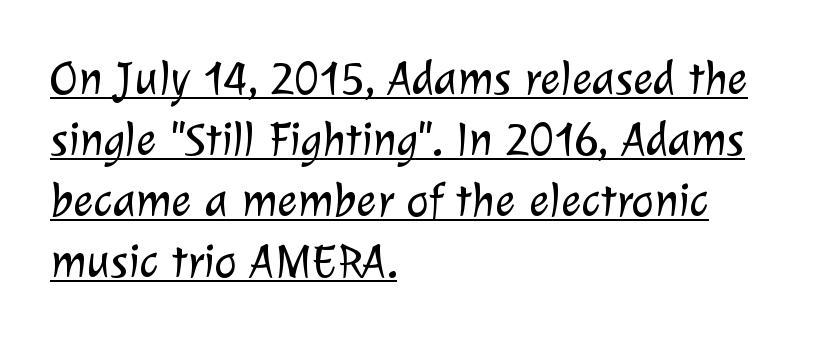
The image shows 48 px light sans-serif type; set left-aligned, normal line spacing (1.27x), normal letter spacing, underlined; low stroke contrast and a medium x-height.
